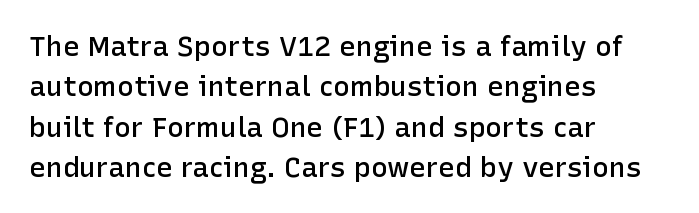
Each letter keeps its own natural width here, so spacing adapts to shape. No italicization has been applied; the sample stays upright. Each new line begins a customary step beneath the previous one. Rule under the text: the space is simply empty. Caption: standard tracking, unaltered.
